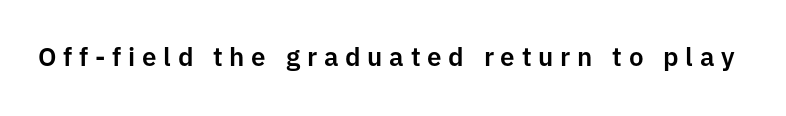
The image shows 26 px text type, upright; set unusually wide letter spacing (+0.26 em), not underlined.
